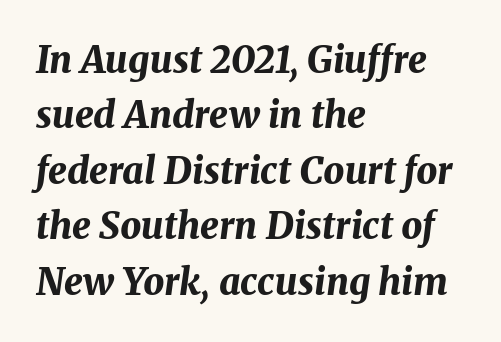
Q: Is the text bold? A: Yes.
Q: Is the text italic (slanted)? A: Yes, it leans right by about 8 degrees.
Q: Is the text underlined? A: No.
Q: How is the paragraph aligned? A: Left-aligned.
Q: Is the spacing between letters normal or unusually wide? A: Normal.
Q: Is the spacing between lines tight, normal or loose? A: Normal.
Q: Width (condensed, normal, or wide)? A: Normal.
Q: Stroke contrast? A: Medium.
Q: x-height? A: Medium.
Q: Monospaced? A: No.
